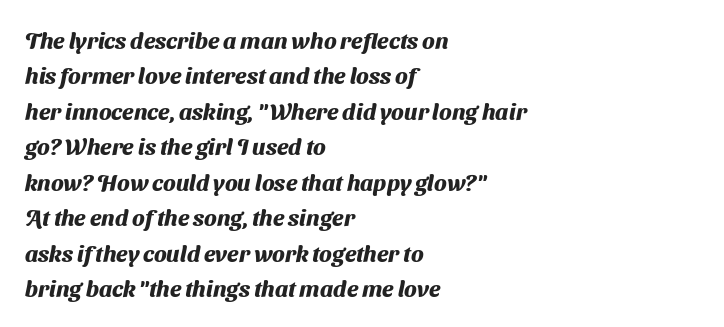
The image shows 23 px bold type; set left-aligned, normal line spacing (1.54x), normal letter spacing, not underlined.
